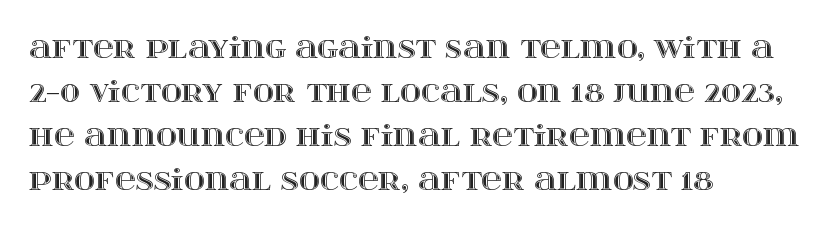
The passage shown is typed in a proportional face where columns would drift. Visually the block forms a straight wall on the left and a jagged coastline on the right. These lines keep a tight, regular rhythm from letter to letter. Regarding leading, the lines here are spaced in the standard way.
